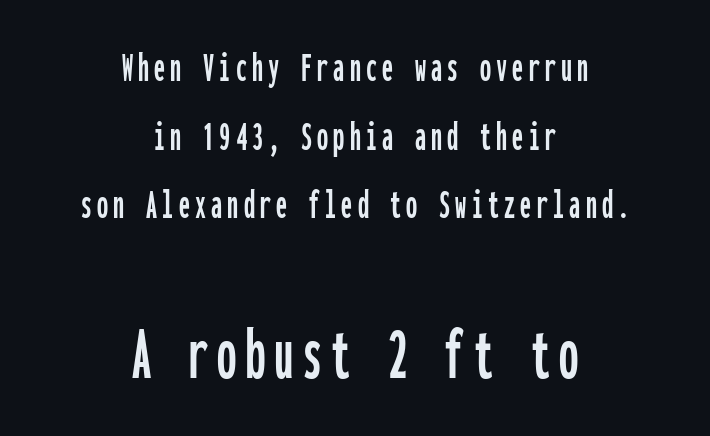
The string is rendered with underlining switched off. Notice how descenders clear the ascenders below comfortably — that's standard leading. In terms of posture, this sample is upright. Whoever set this made the second block the dominant, larger element.
